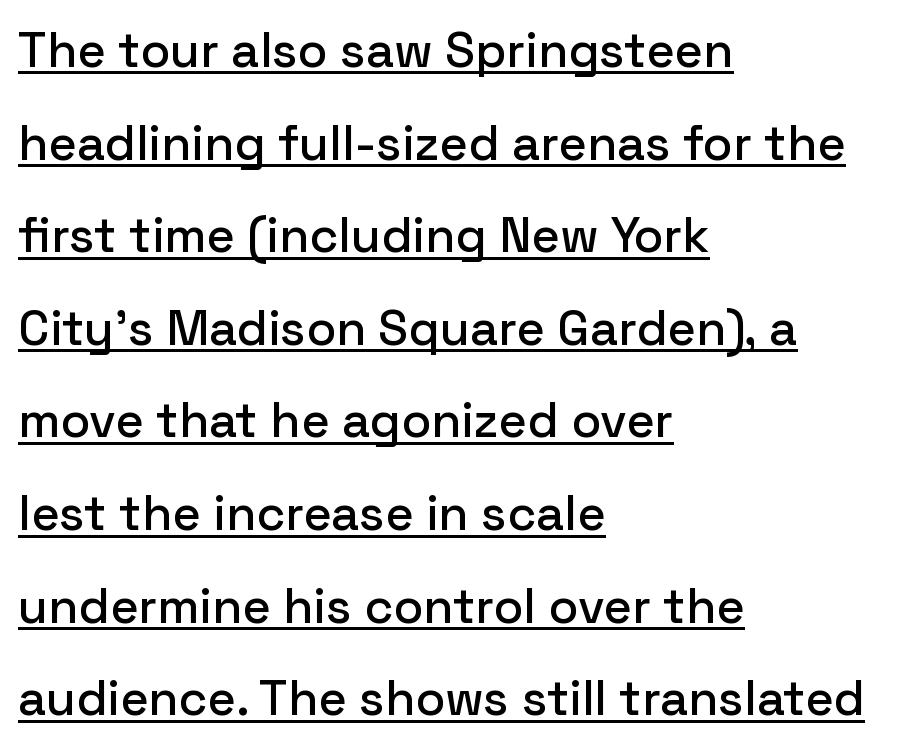
{"serif": "no", "italic": "no", "width": "normal", "stroke_contrast": "low", "x_height": "medium", "monospaced": "no", "underline": "yes", "align": "left", "line_spacing_ratio": 1.89, "letter_spacing": "normal", "letter_spacing_em": 0.0, "glyph_px": 49}
